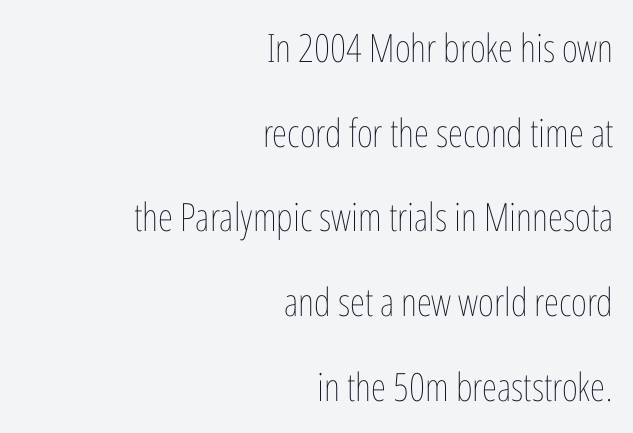
Quick note: underline off. Ordinary non-slanted type is in use. Interline gaps are noticeably wide in this sample. The setting favours the right margin, as signatures and pull-quotes sometimes do. The strokes are not fattened; the text isn't bold.
